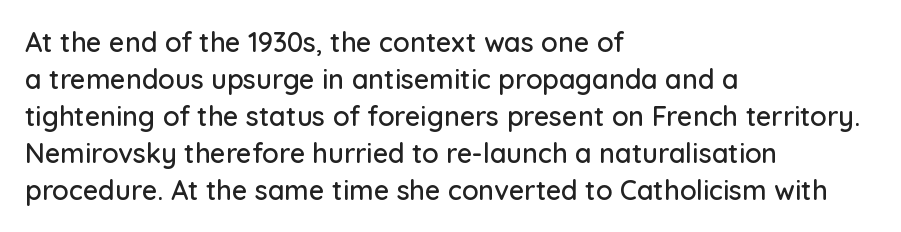
A typesetter would call this zero additional tracking. Notice how descenders clear the ascenders below comfortably — that's standard leading. Ordinary non-slanted type is in use. Letters rest on an invisible, unmarked baseline.
